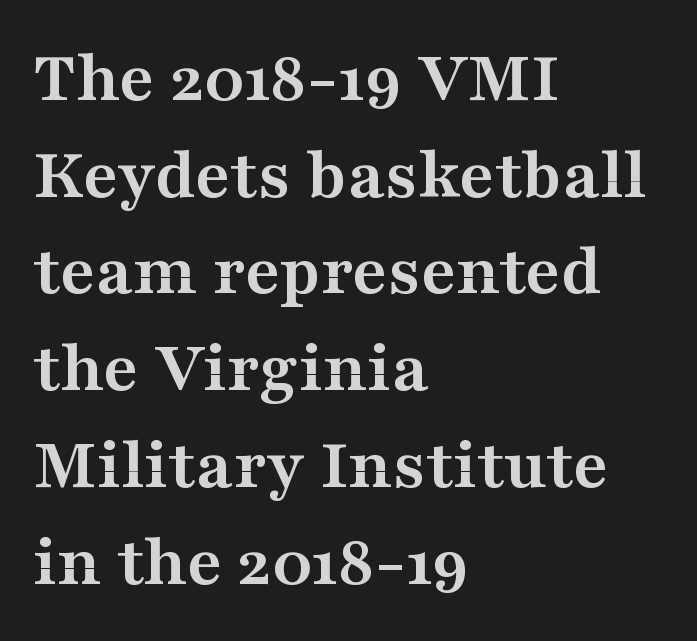
Q: Is the text bold? A: Yes.
Q: Is the text italic (slanted)? A: No, it is upright.
Q: Is the typeface a serif or a sans-serif typeface? A: Serif.
Q: Is the text underlined? A: No.
Q: How is the paragraph aligned? A: Left-aligned.
Q: Is the spacing between letters normal or unusually wide? A: Normal.
Q: Is the spacing between lines tight, normal or loose? A: Normal.
Q: Width (condensed, normal, or wide)? A: Wide.
Q: Stroke contrast? A: Medium.
Q: x-height? A: Medium.
Q: Monospaced? A: No.
